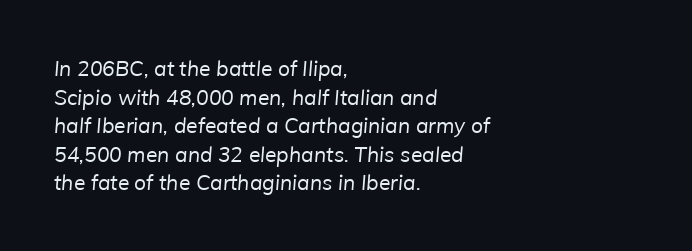
{"bold": "no", "underline": "no", "align": "left", "line_spacing": "normal", "line_spacing_ratio": 1.36, "letter_spacing": "normal", "letter_spacing_em": 0.0, "glyph_px": 21}
